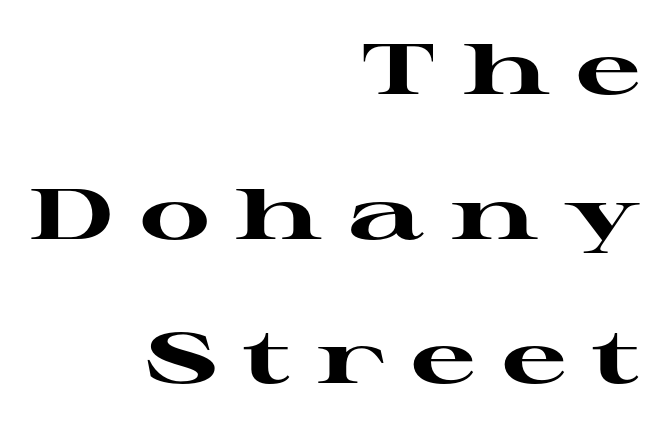
{"serif": "yes", "italic": "no", "bold": "yes", "weight": "heavy", "width": "wide", "stroke_contrast": "high", "x_height": "medium", "monospaced": "no", "underline": "no", "align": "right", "line_spacing": "loose", "line_spacing_ratio": 2.01, "letter_spacing": "wide", "letter_spacing_em": 0.36, "glyph_px": 72}
